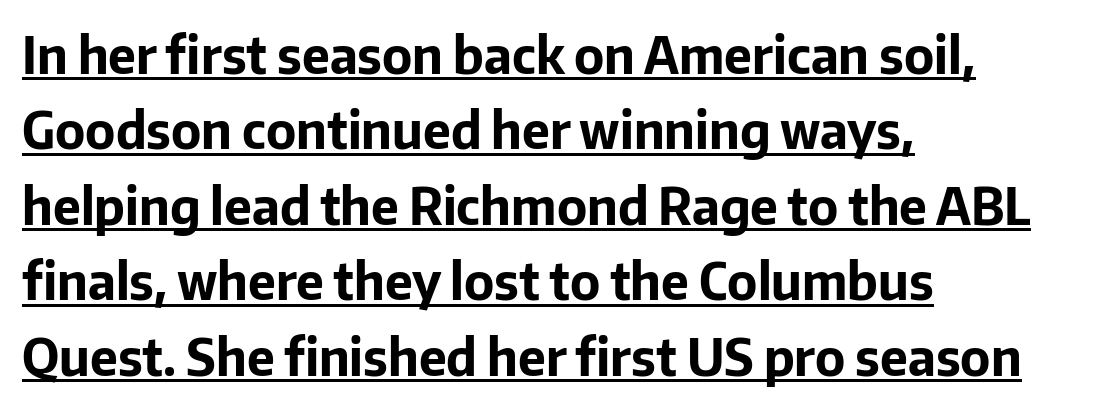
It's the straight-up-and-down kind of type. These words are printed bold, with thick strokes throughout. Observe the absence of serifs on each vertical stroke in this sample. All the whitespace from short lines collects on the right.
